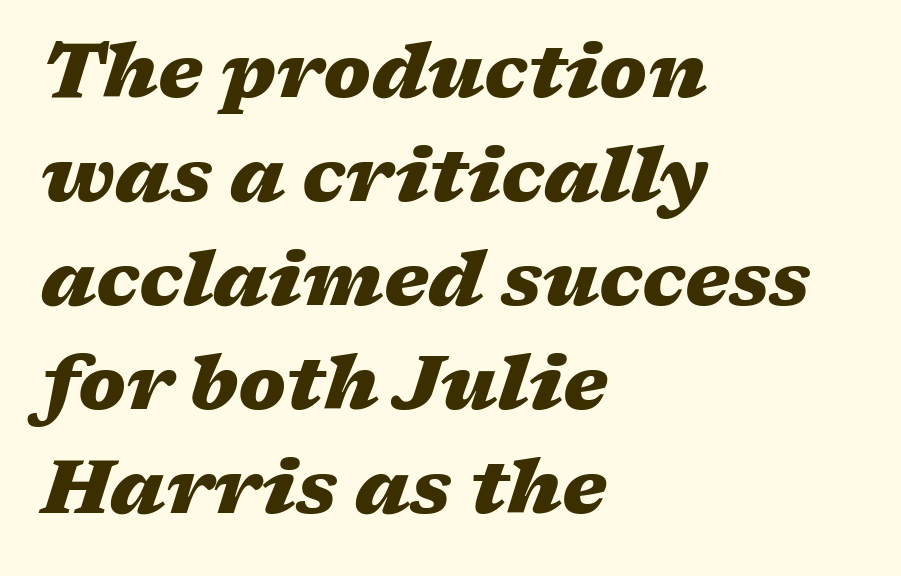
The image shows 76 px heavy, wide type, italic (leaning right); set left-aligned, normal line spacing (1.37x), normal letter spacing, not underlined; medium stroke contrast and a medium x-height.
